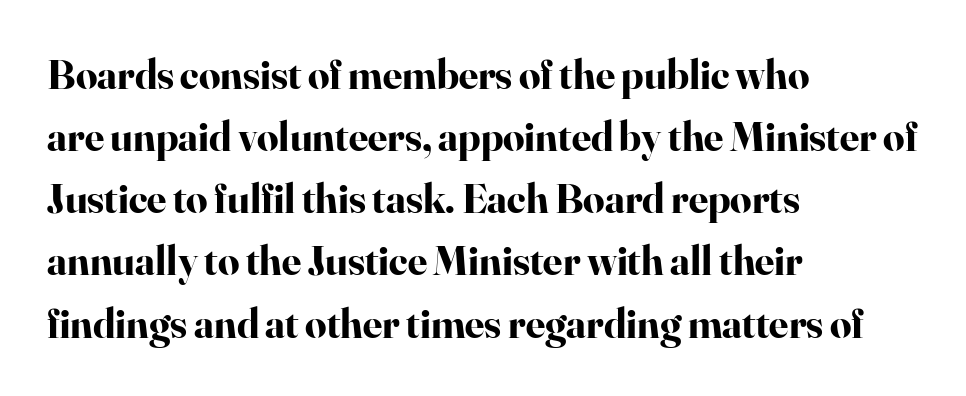
The image shows 42 px bold serif type, upright; set left-aligned, normal line spacing (1.48x), normal letter spacing, not underlined; high stroke contrast and a small x-height.
